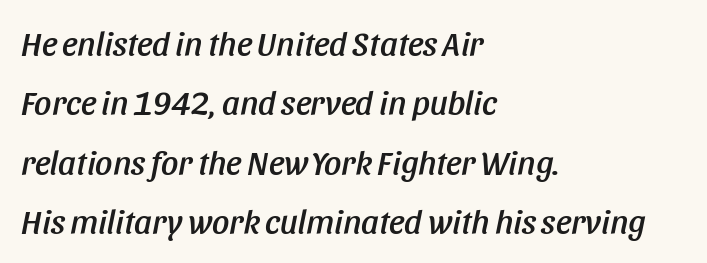
Q: Is the text italic (slanted)? A: Yes, it leans right by about 11 degrees.
Q: Is the text underlined? A: No.
Q: How is the paragraph aligned? A: Left-aligned.
Q: Is the spacing between letters normal or unusually wide? A: Normal.
Q: Width (condensed, normal, or wide)? A: Condensed.
Q: Stroke contrast? A: Low.
Q: x-height? A: Large.
Q: Monospaced? A: No.
